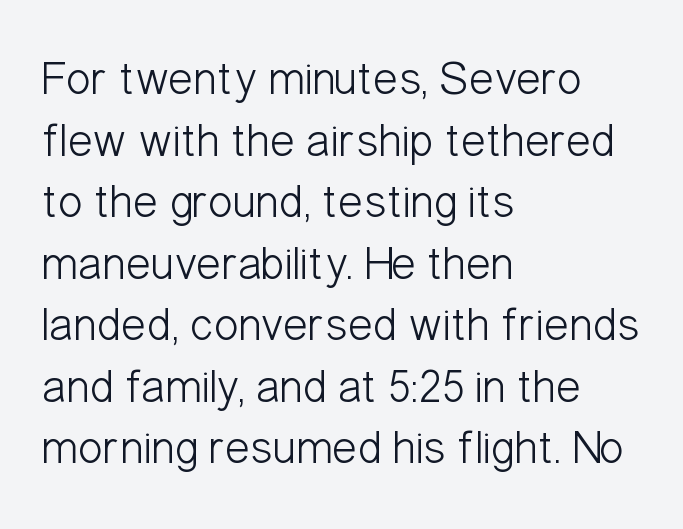
{"serif": "no", "italic": "no", "bold": "no", "weight": "light", "width": "condensed", "stroke_contrast": "low", "x_height": "medium", "monospaced": "no", "underline": "no", "align": "left", "line_spacing": "normal", "line_spacing_ratio": 1.31, "letter_spacing": "normal", "letter_spacing_em": 0.0, "glyph_px": 47}
